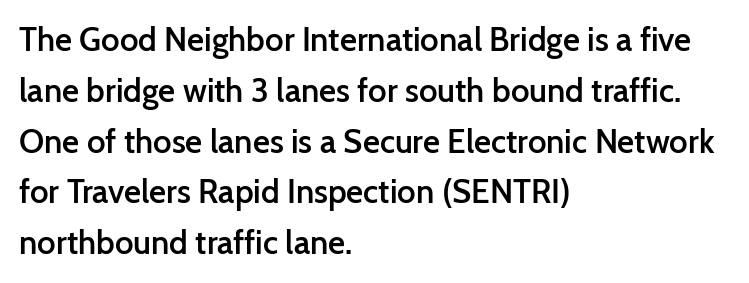
The image shows 33 px semibold sans-serif type, upright; set left-aligned, normal line spacing (1.54x), normal letter spacing, not underlined; low stroke contrast and a medium x-height.
